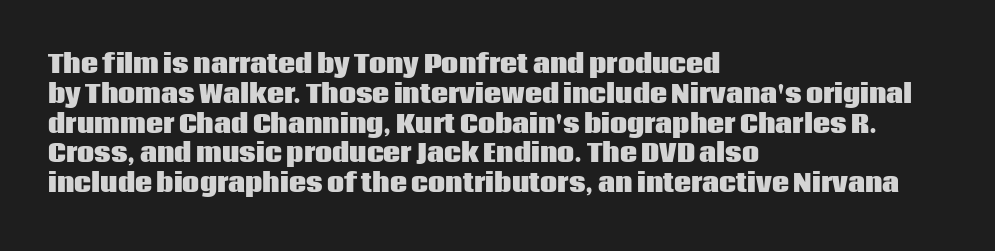
{"italic": "no", "bold": "yes", "underline": "no", "align": "left", "line_spacing_ratio": 1.24, "letter_spacing": "normal", "letter_spacing_em": 0.0, "glyph_px": 24}
